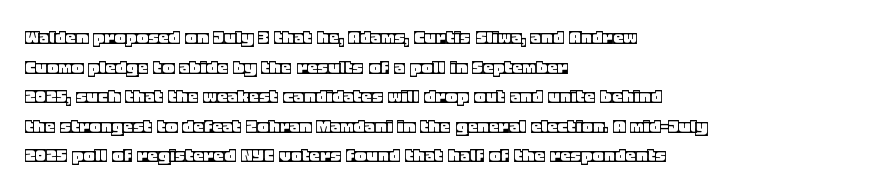
Q: Is the text italic (slanted)? A: No, it is upright.
Q: Is the text underlined? A: No.
Q: How is the paragraph aligned? A: Left-aligned.
Q: Is the spacing between letters normal or unusually wide? A: Normal.
Q: Is the spacing between lines tight, normal or loose? A: Normal.
